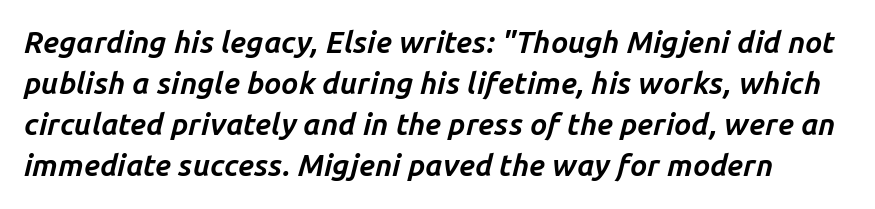
{"italic": "yes", "lean": "right", "slant_degrees": 14, "bold": "yes", "weight": "bold", "width": "normal", "stroke_contrast": "low", "x_height": "medium", "monospaced": "no", "underline": "no", "line_spacing": "normal", "line_spacing_ratio": 1.37, "letter_spacing": "normal", "letter_spacing_em": 0.0, "glyph_px": 30}
